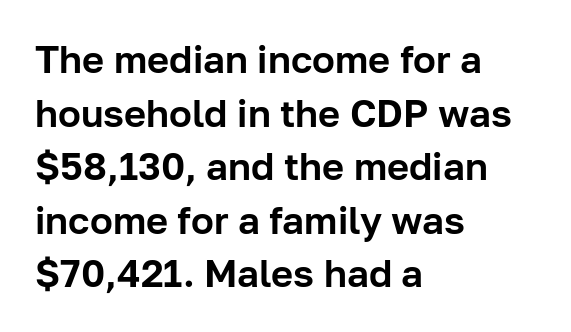
Q: Is the text italic (slanted)? A: No, it is upright.
Q: Is the typeface a serif or a sans-serif typeface? A: Sans-serif.
Q: Is the text underlined? A: No.
Q: How is the paragraph aligned? A: Left-aligned.
Q: Is the spacing between letters normal or unusually wide? A: Normal.
Q: Is the spacing between lines tight, normal or loose? A: Normal.
Q: Width (condensed, normal, or wide)? A: Normal.
Q: Stroke contrast? A: Low.
Q: x-height? A: Medium.
Q: Monospaced? A: No.
